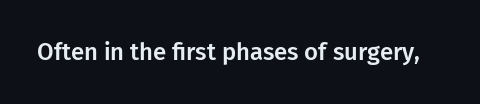
Q: Is the text italic (slanted)? A: No, it is upright.
Q: Is the text underlined? A: No.
Q: Is the spacing between letters normal or unusually wide? A: Normal.
